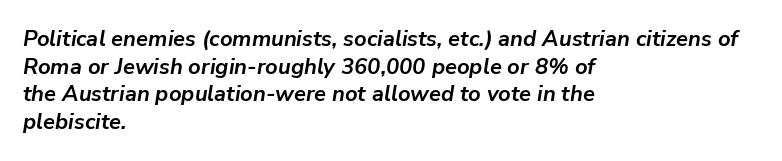
Does the copy run flush right? No — it runs flush left. The horizontal fit of the characters is conventional and even. Summary of weight: heavy, a full bold. The leading is moderate, giving the passage an even texture. Observe the lean: these are italic letterforms.
